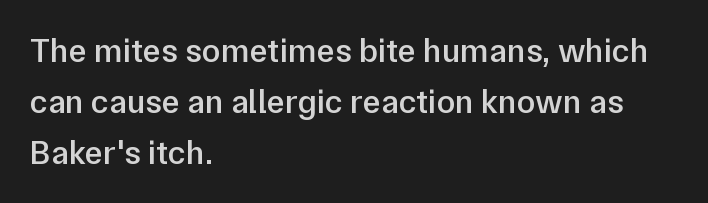
Q: Is the text bold? A: Semi-bold.
Q: Is the text italic (slanted)? A: No, it is upright.
Q: Is the typeface a serif or a sans-serif typeface? A: Sans-serif.
Q: Is the text underlined? A: No.
Q: How is the paragraph aligned? A: Left-aligned.
Q: Is the spacing between letters normal or unusually wide? A: Normal.
Q: Is the spacing between lines tight, normal or loose? A: Normal.
Q: Width (condensed, normal, or wide)? A: Normal.
Q: Stroke contrast? A: Low.
Q: x-height? A: Medium.
Q: Monospaced? A: No.
